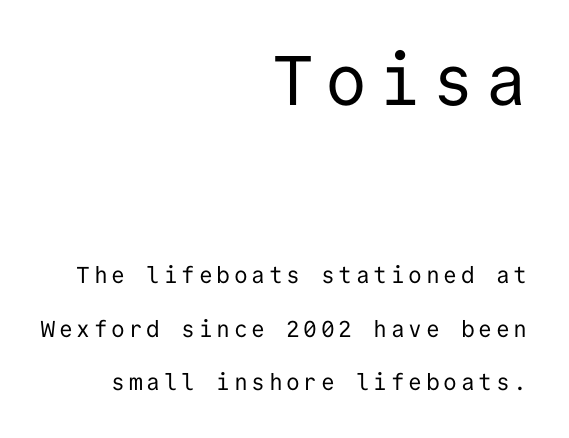
The image shows 70 px regular-weight sans-serif type, upright, monospaced; set right-aligned, loose line spacing (2.34x), not underlined; the first (top) block is 3.04x larger; low stroke contrast and a medium x-height.
